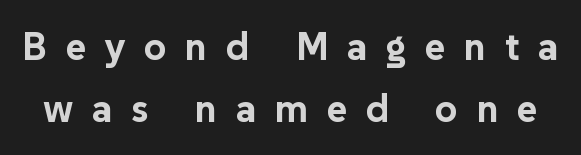
Q: Is the text bold? A: Yes.
Q: Is the text italic (slanted)? A: No, it is upright.
Q: Is the typeface a serif or a sans-serif typeface? A: Sans-serif.
Q: Is the text underlined? A: No.
Q: Is the spacing between letters normal or unusually wide? A: Unusually wide.
Q: Is the spacing between lines tight, normal or loose? A: Normal.
Q: Width (condensed, normal, or wide)? A: Normal.
Q: Stroke contrast? A: Low.
Q: x-height? A: Medium.
Q: Monospaced? A: No.
